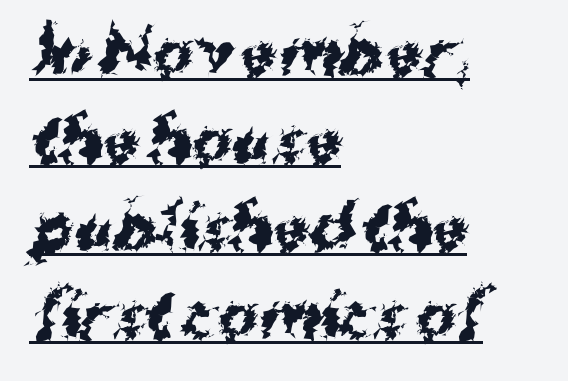
{"serif": "no", "bold": "yes", "weight": "bold", "width": "normal", "stroke_contrast": "medium", "x_height": "medium", "monospaced": "no", "underline": "yes", "align": "left", "line_spacing": "normal", "line_spacing_ratio": 1.46, "letter_spacing": "normal", "letter_spacing_em": 0.0, "glyph_px": 60}
